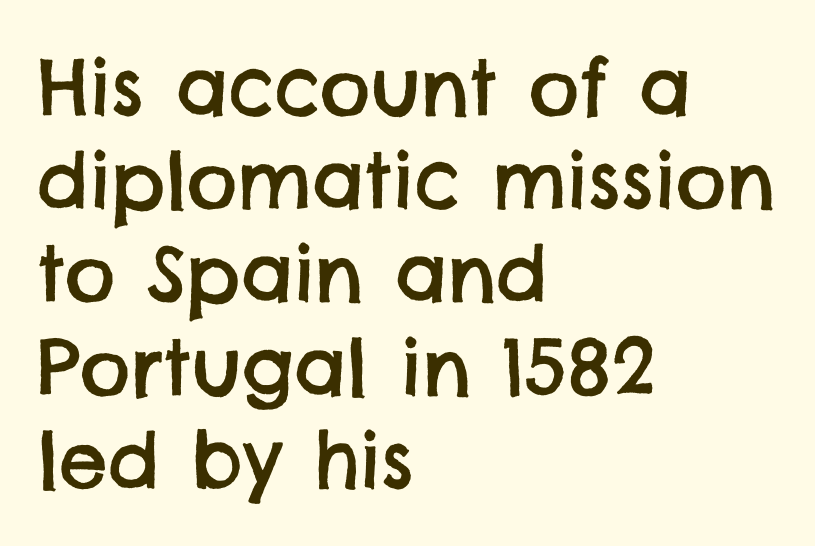
No extra tracking has been applied to these lines. To sum up the face: it is a sans, with no serifs. Looks like regular typesetting: each glyph gets only the width it needs. Type without underlining.
